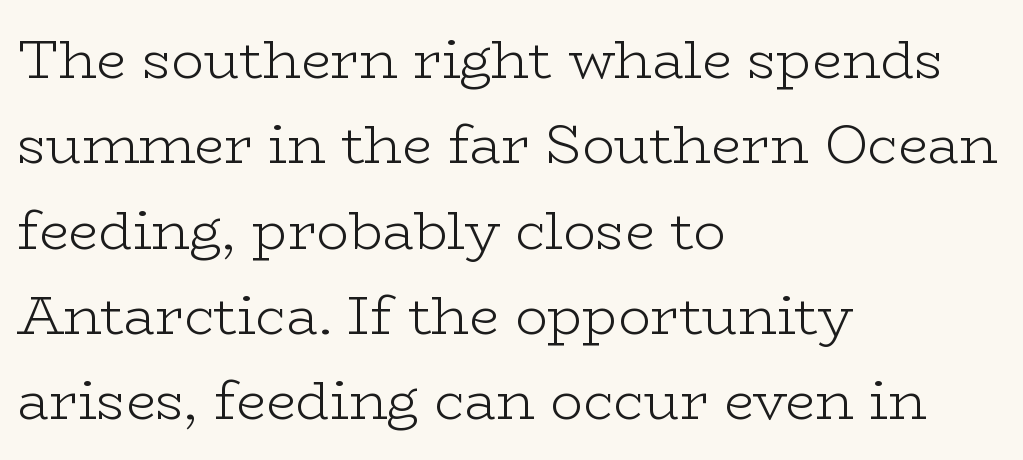
The image shows 54 px light, wide serif type, upright; set left-aligned, normal line spacing (1.58x), normal letter spacing, not underlined; low stroke contrast and a medium x-height.
